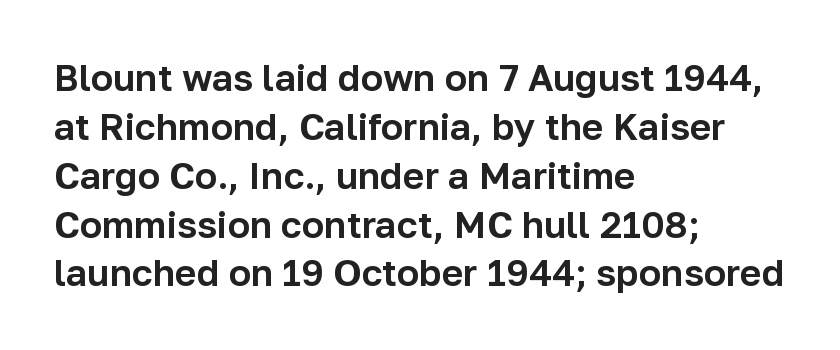
{"serif": "no", "italic": "no", "width": "normal", "stroke_contrast": "low", "x_height": "medium", "monospaced": "no", "underline": "no", "align": "left", "line_spacing": "normal", "line_spacing_ratio": 1.32, "letter_spacing": "normal", "letter_spacing_em": 0.0, "glyph_px": 37}
